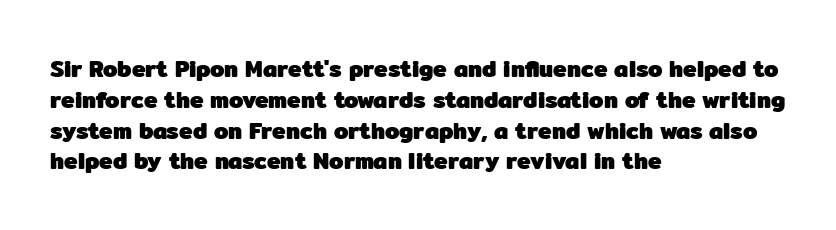
Q: Is the text bold? A: Yes.
Q: Is the text italic (slanted)? A: No, it is upright.
Q: Is the text underlined? A: No.
Q: How is the paragraph aligned? A: Left-aligned.
Q: Is the spacing between letters normal or unusually wide? A: Normal.
Q: Is the spacing between lines tight, normal or loose? A: Normal.
